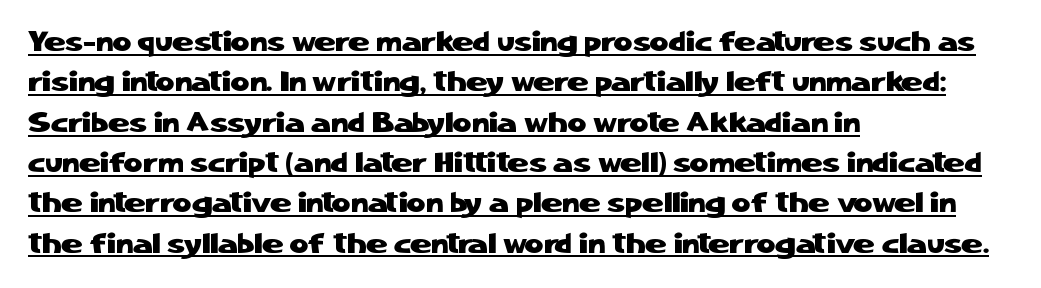
The letters stand upright; this is a roman face. Vertical spacing — default. A typographer would call this underscored text. Between one letter and the next there's only the usual sliver of space. Caption: multi-line text, flush left, ragged right.
